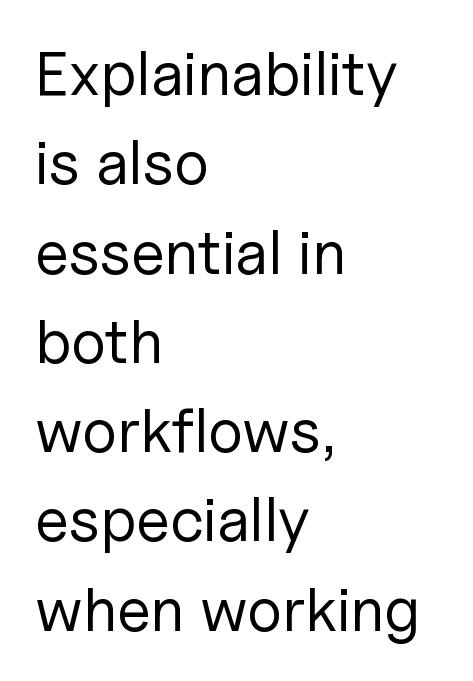
{"serif": "no", "italic": "no", "bold": "no", "weight": "regular", "width": "normal", "stroke_contrast": "low", "x_height": "medium", "monospaced": "no", "underline": "no", "align": "left", "line_spacing": "normal", "line_spacing_ratio": 1.44, "letter_spacing": "normal", "letter_spacing_em": 0.0, "glyph_px": 62}
